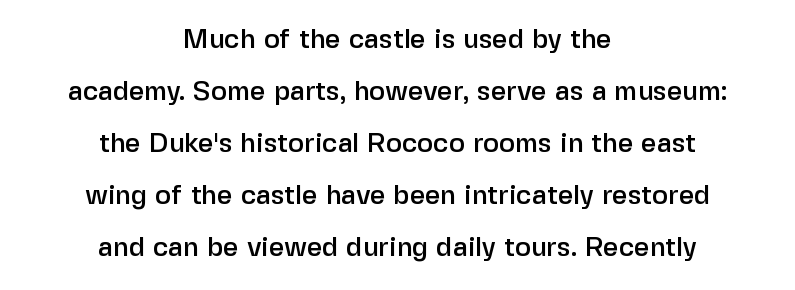
The image shows 27 px text type, upright; set centered, loose line spacing (1.93x), normal letter spacing, not underlined.
